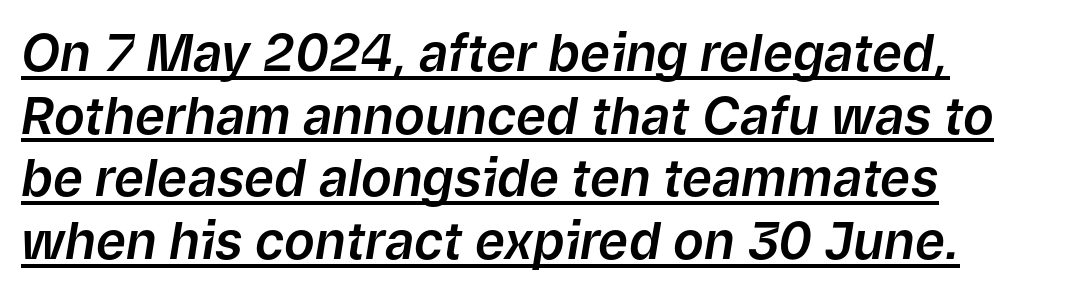
The image shows 51 px text type, italic (leaning right); set left-aligned, line spacing 1.23x, normal letter spacing, underlined; low stroke contrast and a medium x-height.
